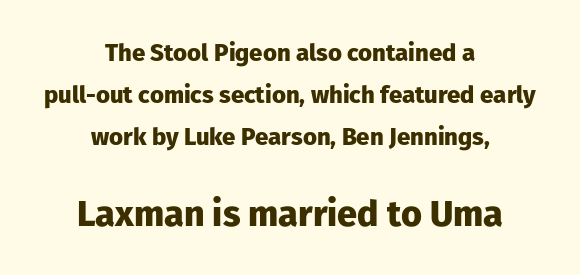
The image shows 36 px heavy sans-serif type, upright; set centered, line spacing 1.74x, normal letter spacing, not underlined; the second (bottom) block is 1.5x larger; low stroke contrast and a medium x-height.
